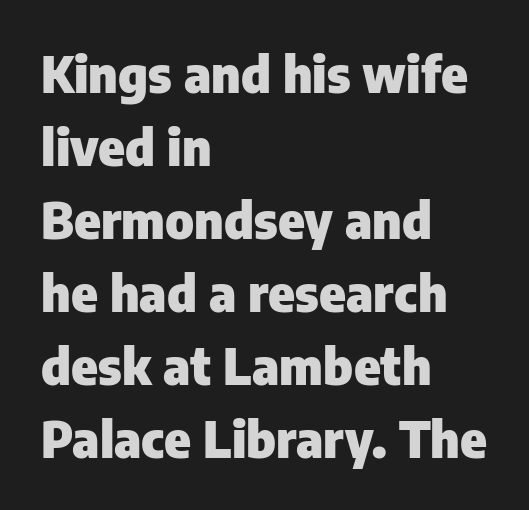
Q: Is the text bold? A: Yes.
Q: Is the text italic (slanted)? A: No, it is upright.
Q: Is the typeface a serif or a sans-serif typeface? A: Sans-serif.
Q: Is the text underlined? A: No.
Q: How is the paragraph aligned? A: Left-aligned.
Q: Is the spacing between letters normal or unusually wide? A: Normal.
Q: Is the spacing between lines tight, normal or loose? A: Normal.
Q: Width (condensed, normal, or wide)? A: Normal.
Q: Stroke contrast? A: Low.
Q: x-height? A: Medium.
Q: Monospaced? A: No.
